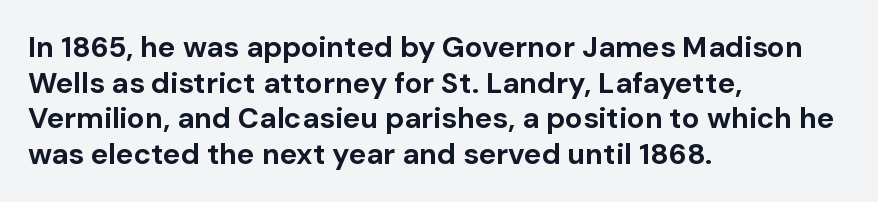
The image shows 29 px bold sans-serif type, upright; set left-aligned, line spacing 1.23x, normal letter spacing, not underlined; low stroke contrast and a medium x-height.
